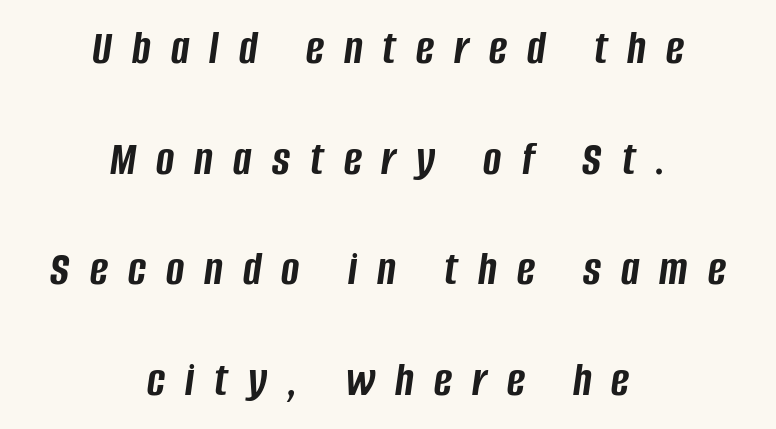
The image shows 49 px semibold, condensed type, italic (leaning right); set centered, loose line spacing (2.26x), unusually wide letter spacing (+0.41 em), not underlined; low stroke contrast and a large x-height.
